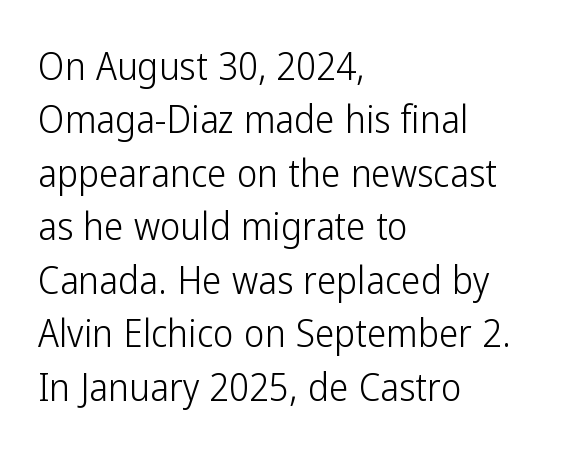
Ordinary non-slanted type is in use. Letterform terminals end flat and unadorned throughout the passage. You could call the tracking neutral — neither tight nor loose. Underlining? Definitely not there. Left-aligned paragraph, ragged on the right. The face used here is proportionally spaced, like ordinary book or web type.
